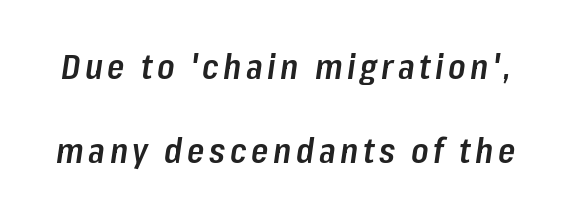
{"italic": "yes", "lean": "right", "slant_degrees": 8, "bold": "semi", "weight": "semibold", "width": "condensed", "stroke_contrast": "low", "x_height": "medium", "monospaced": "no", "underline": "no", "line_spacing": "loose", "line_spacing_ratio": 2.39, "glyph_px": 35}
